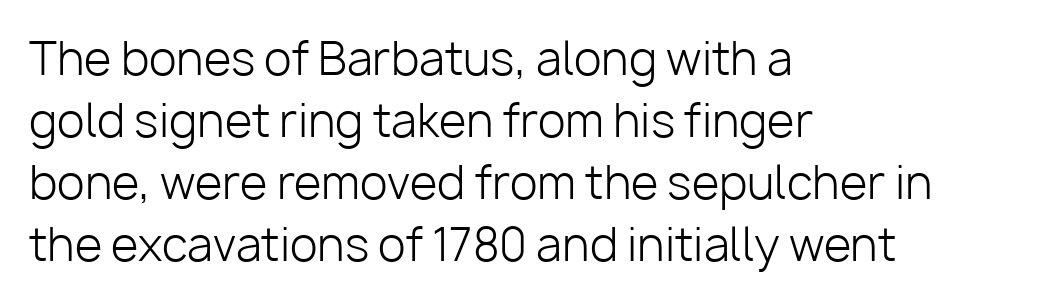
Compared with typical paragraphs, the rows here are spaced about the same. A quiet, ordinary-to-light weight characterises the typeface. Casual observation: everything's shoved over to the left. Nothing unusual about the tracking: characters are spaced as the font intends. Do the letters lean? They stand straight.
